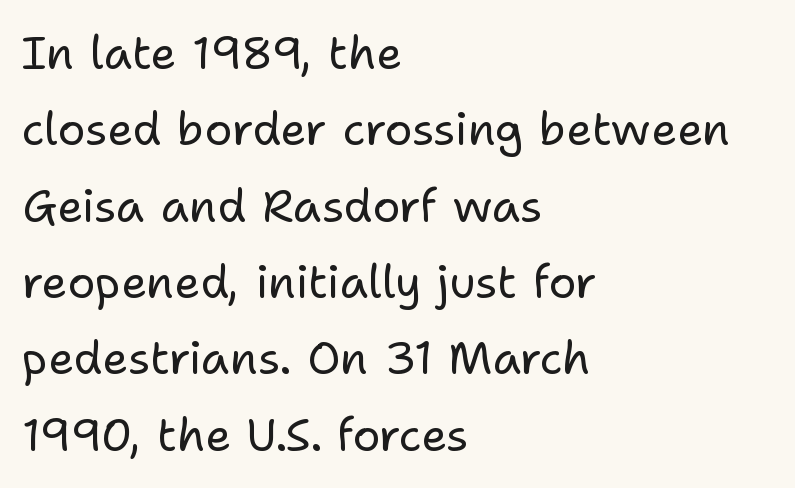
The image shows 46 px regular-weight sans-serif type, upright; set left-aligned, normal line spacing (1.66x), normal letter spacing, not underlined; low stroke contrast and a medium x-height.
